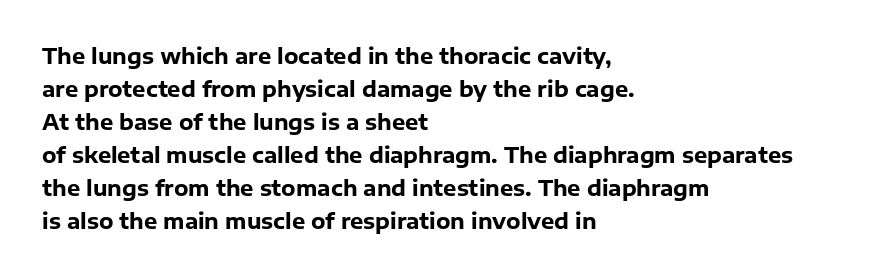
The sample has been set heavy, in full bold. Any mark beneath the type? The region is blank. The ragged edge is on the right, which tells us the setting is flush left. This sample uses plain, unmodified letter spacing. Posture: vertical. Does the leading feel generous? No, just average.
